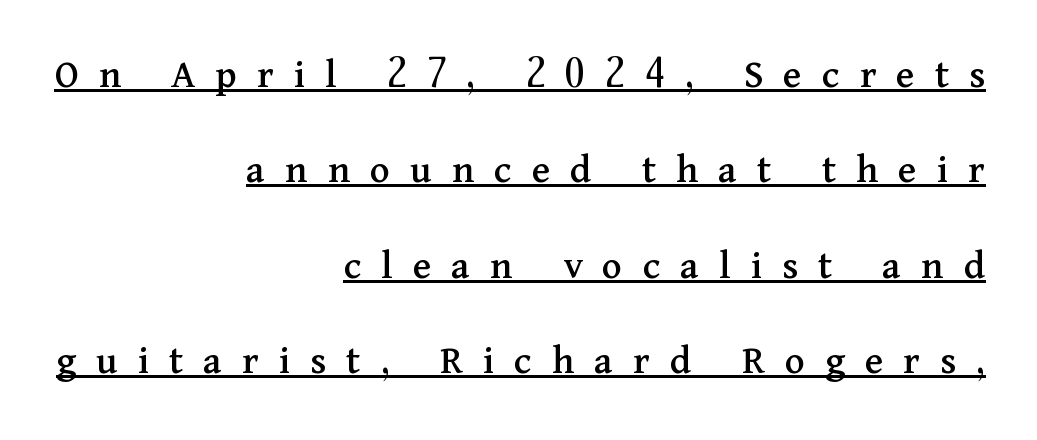
{"serif": "yes", "italic": "no", "width": "normal", "stroke_contrast": "medium", "x_height": "medium", "monospaced": "no", "underline": "yes", "align": "right", "line_spacing": "loose", "line_spacing_ratio": 2.27, "letter_spacing": "wide", "letter_spacing_em": 0.48, "glyph_px": 42}
